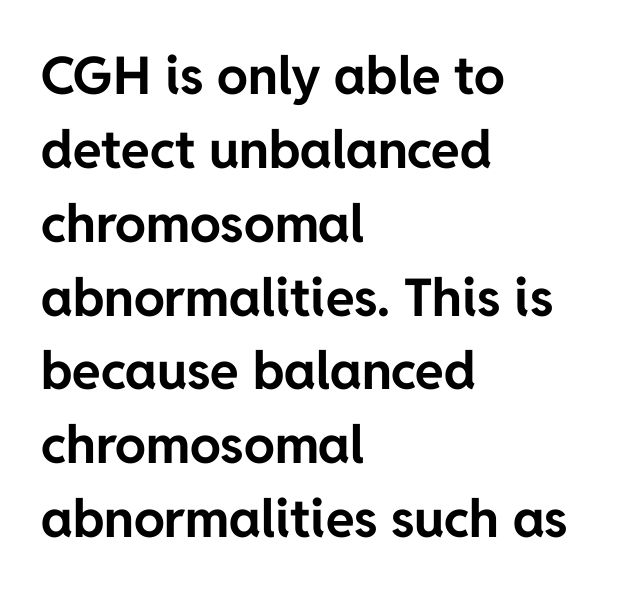
The image shows 52 px bold sans-serif type, upright; set left-aligned, normal line spacing (1.42x), normal letter spacing, not underlined; low stroke contrast and a medium x-height.
